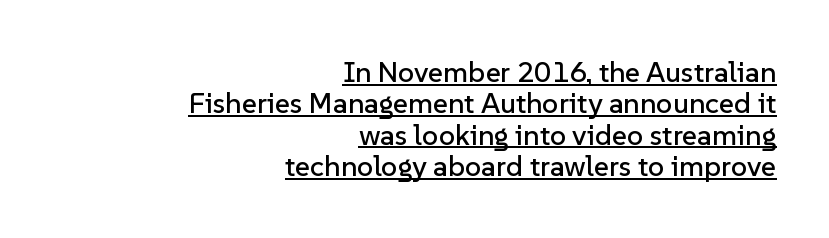
{"serif": "no", "italic": "no", "width": "normal", "stroke_contrast": "low", "x_height": "medium", "monospaced": "no", "underline": "yes", "align": "right", "line_spacing": "tight", "line_spacing_ratio": 1.08, "letter_spacing": "normal", "letter_spacing_em": 0.0, "glyph_px": 29}
